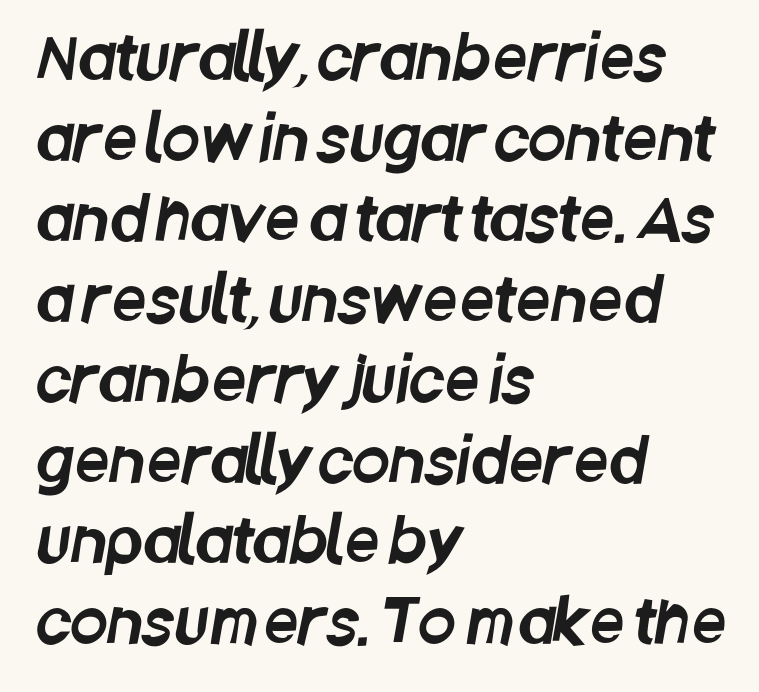
The image shows 61 px condensed sans-serif type; set left-aligned, normal line spacing (1.32x), normal letter spacing, not underlined; low stroke contrast and a large x-height.
